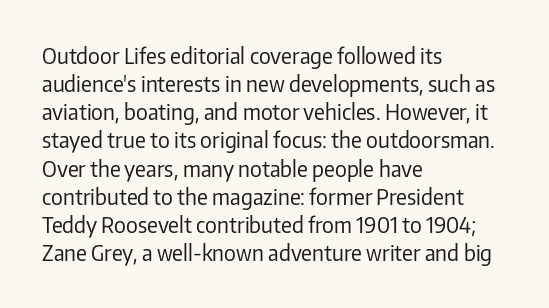
Q: Is the text bold? A: No.
Q: Is the text italic (slanted)? A: No, it is upright.
Q: Is the text underlined? A: No.
Q: How is the paragraph aligned? A: Left-aligned.
Q: Is the spacing between letters normal or unusually wide? A: Normal.
Q: Is the spacing between lines tight, normal or loose? A: Normal.
